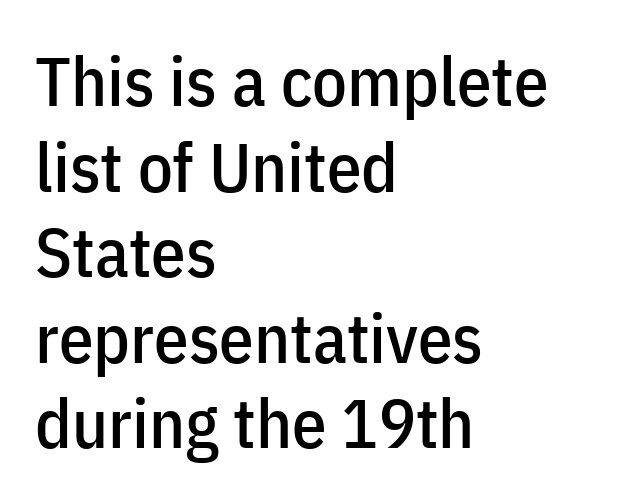
{"serif": "no", "italic": "no", "width": "condensed", "stroke_contrast": "low", "x_height": "medium", "monospaced": "no", "underline": "no", "align": "left", "line_spacing_ratio": 1.24, "letter_spacing": "normal", "letter_spacing_em": 0.0, "glyph_px": 69}
